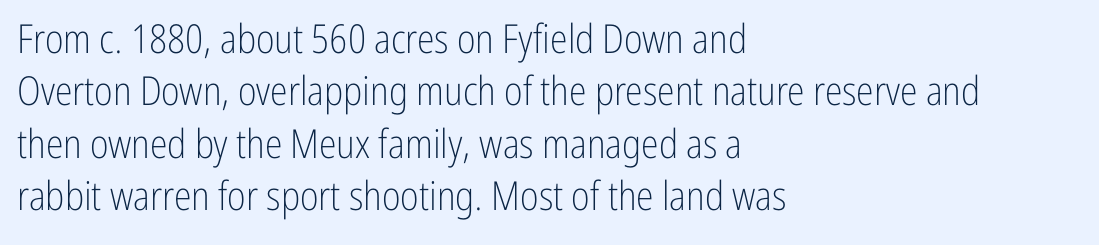
The image shows 40 px light, condensed sans-serif type, upright; set left-aligned, normal line spacing (1.31x), normal letter spacing, not underlined; low stroke contrast and a medium x-height.
